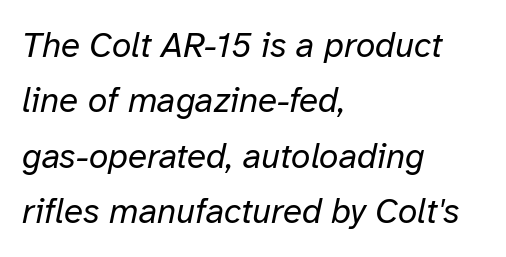
The image shows 35 px regular-weight type, italic (leaning right); set left-aligned, normal line spacing (1.58x), normal letter spacing, not underlined; low stroke contrast and a medium x-height.
